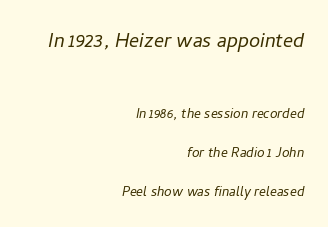
In terms of letterspacing, this is plain default setting. The ragged edge is on the left, which tells us the setting is flush right. Posture: slanted. If you measured baseline to baseline, you'd find a long distance.
